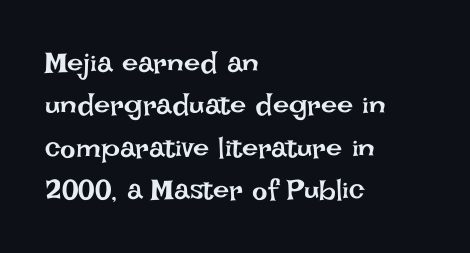
{"italic": "no", "bold": "no", "weight": "regular", "width": "normal", "stroke_contrast": "low", "x_height": "large", "monospaced": "no", "underline": "no", "align": "left", "line_spacing": "normal", "line_spacing_ratio": 1.46, "letter_spacing": "normal", "letter_spacing_em": 0.0, "glyph_px": 29}
